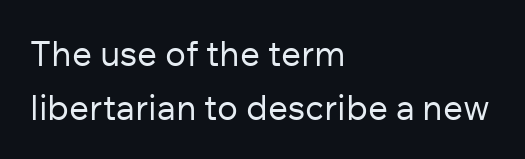
The image shows 35 px regular-weight sans-serif type, upright; set left-aligned, normal line spacing (1.54x), normal letter spacing, not underlined; low stroke contrast and a medium x-height.
